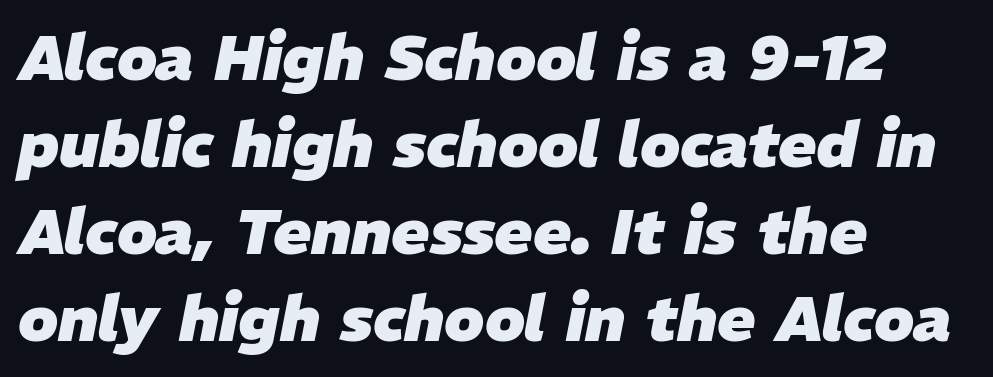
Standard letterfit; no display-style spreading of the glyphs. Glance below the letters and you will spot only blank space. Italic: yes, the glyphs are oblique. Does the copy run flush right? No — it runs flush left. Pretty heavy lettering here — definitely bold.
